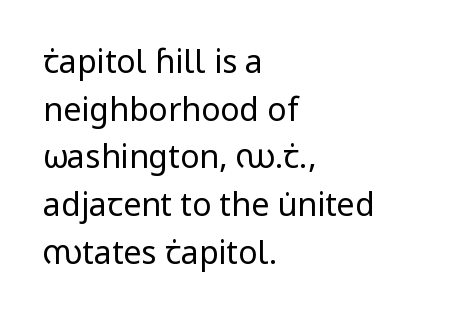
{"serif": "no", "italic": "no", "bold": "no", "weight": "regular", "width": "normal", "stroke_contrast": "low", "x_height": "medium", "monospaced": "no", "underline": "no", "align": "left", "line_spacing": "normal", "line_spacing_ratio": 1.49, "letter_spacing": "normal", "letter_spacing_em": 0.0, "glyph_px": 32}
